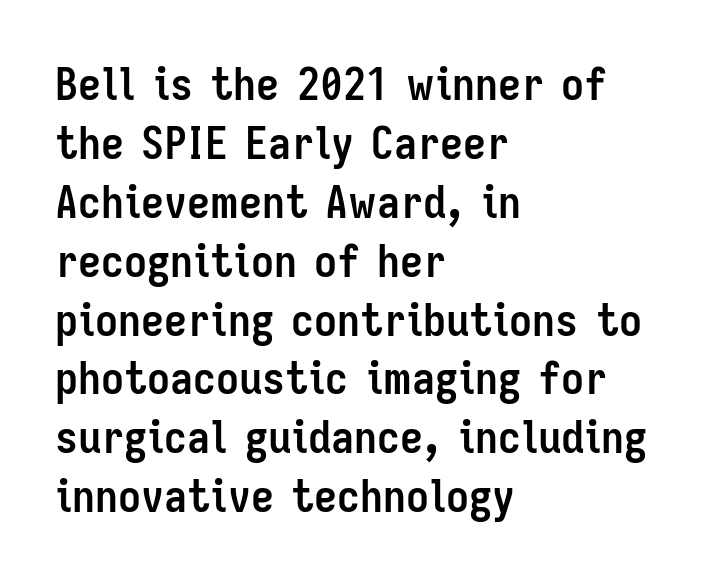
The image shows 46 px semibold, condensed sans-serif type, upright; set left-aligned, normal line spacing (1.28x), normal letter spacing, not underlined; low stroke contrast and a medium x-height.
